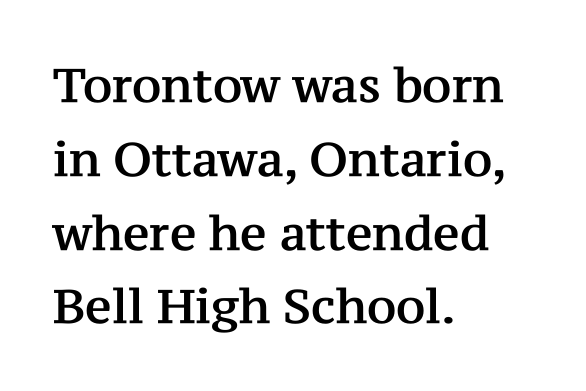
{"serif": "yes", "italic": "no", "width": "normal", "stroke_contrast": "medium", "x_height": "medium", "monospaced": "no", "underline": "no", "align": "left", "line_spacing": "normal", "line_spacing_ratio": 1.57, "letter_spacing": "normal", "letter_spacing_em": 0.0, "glyph_px": 47}
